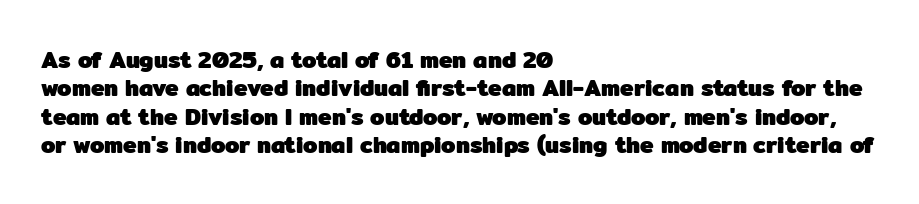
Q: Is the text bold? A: Yes.
Q: Is the text italic (slanted)? A: No, it is upright.
Q: Is the text underlined? A: No.
Q: How is the paragraph aligned? A: Left-aligned.
Q: Is the spacing between letters normal or unusually wide? A: Normal.
